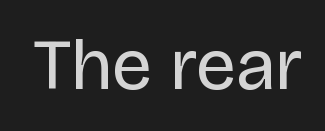
{"serif": "no", "italic": "no", "bold": "no", "weight": "regular", "width": "normal", "stroke_contrast": "low", "x_height": "large", "monospaced": "no", "underline": "no", "letter_spacing": "normal", "letter_spacing_em": 0.0, "glyph_px": 72}
